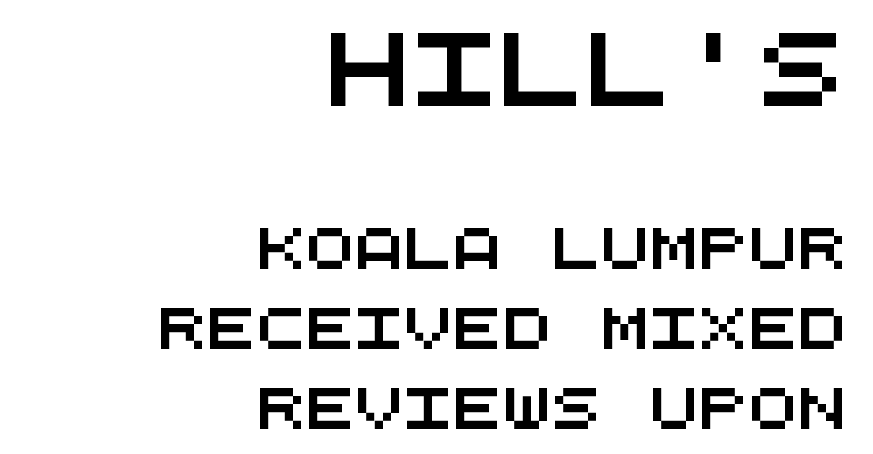
Q: Is the typeface a serif or a sans-serif typeface? A: Sans-serif.
Q: Is the text underlined? A: No.
Q: How is the paragraph aligned? A: Right-aligned.
Q: Is the spacing between letters normal or unusually wide? A: Normal.
Q: Is the spacing between lines tight, normal or loose? A: Loose.
Q: Which block of text is set in a larger size, the first (top) or the second (bottom)? A: The first (top) one.
Q: Width (condensed, normal, or wide)? A: Wide.
Q: Stroke contrast? A: Medium.
Q: x-height? A: Large.
Q: Monospaced? A: Yes.
